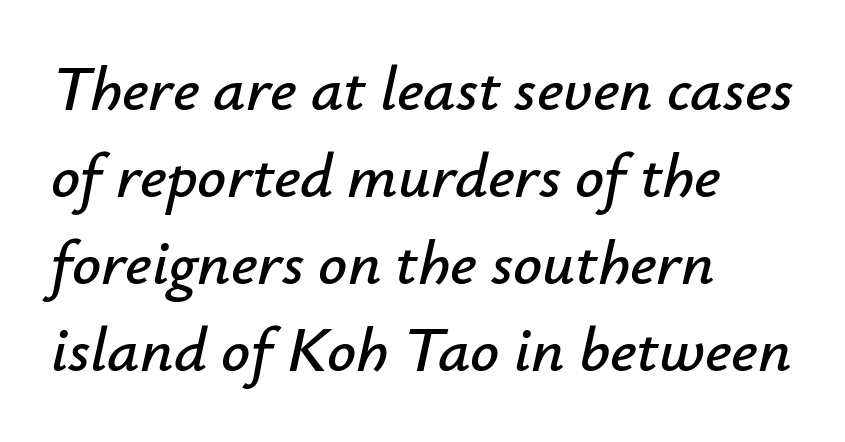
The image shows 64 px text type, italic (leaning right); set left-aligned, normal line spacing (1.36x), normal letter spacing, not underlined; low stroke contrast and a small x-height.
